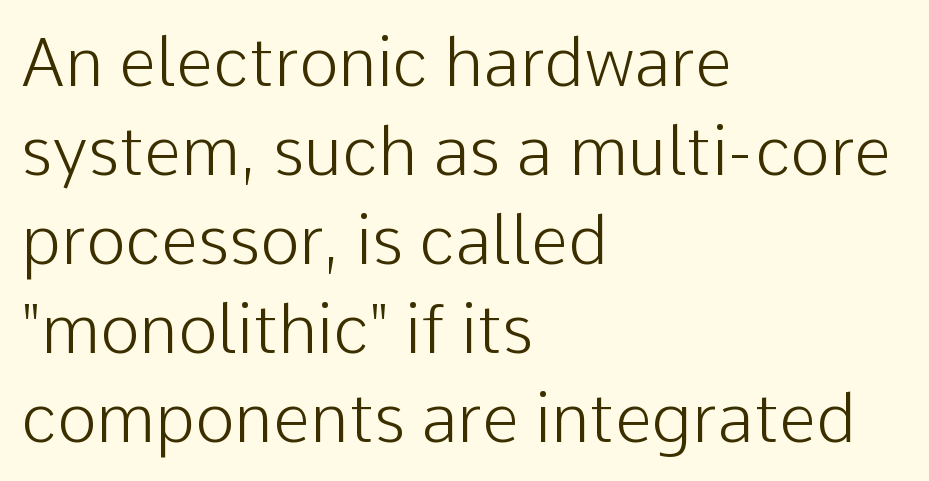
Q: Is the text bold? A: No.
Q: Is the text italic (slanted)? A: No, it is upright.
Q: Is the typeface a serif or a sans-serif typeface? A: Sans-serif.
Q: Is the text underlined? A: No.
Q: How is the paragraph aligned? A: Left-aligned.
Q: Is the spacing between letters normal or unusually wide? A: Normal.
Q: Is the spacing between lines tight, normal or loose? A: Normal.
Q: Width (condensed, normal, or wide)? A: Normal.
Q: Stroke contrast? A: Low.
Q: x-height? A: Medium.
Q: Monospaced? A: No.
